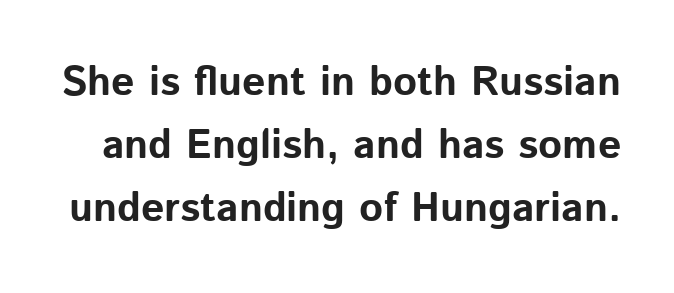
Rule under the text: the space is simply empty. Posture: vertical. Serifs: no, the terminals of the letterforms are clean. There is no visible air inserted between adjacent glyphs.
